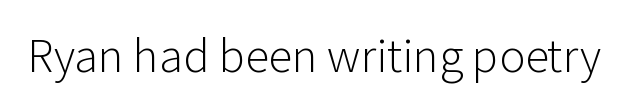
The image shows 44 px light sans-serif type, upright; set normal letter spacing, not underlined; low stroke contrast and a medium x-height.
